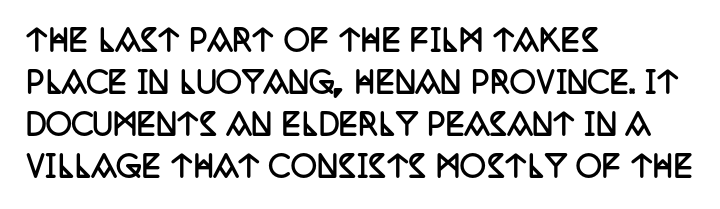
{"serif": "yes", "italic": "no", "bold": "yes", "weight": "semibold", "width": "condensed", "stroke_contrast": "low", "x_height": "large", "monospaced": "no", "underline": "no", "align": "left", "line_spacing": "normal", "line_spacing_ratio": 1.45, "letter_spacing": "normal", "letter_spacing_em": 0.0, "glyph_px": 29}
